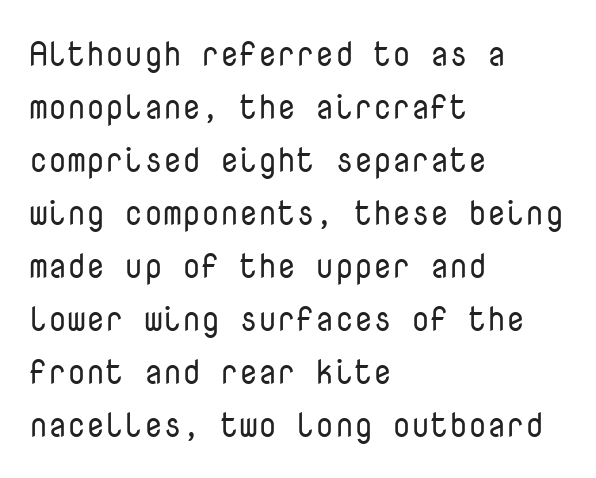
Q: Is the text bold? A: No.
Q: Is the text italic (slanted)? A: No, it is upright.
Q: Is the typeface a serif or a sans-serif typeface? A: Sans-serif.
Q: Is the text underlined? A: No.
Q: How is the paragraph aligned? A: Left-aligned.
Q: Is the spacing between letters normal or unusually wide? A: Normal.
Q: Is the spacing between lines tight, normal or loose? A: Normal.
Q: Width (condensed, normal, or wide)? A: Normal.
Q: Stroke contrast? A: Low.
Q: x-height? A: Medium.
Q: Monospaced? A: Yes.
